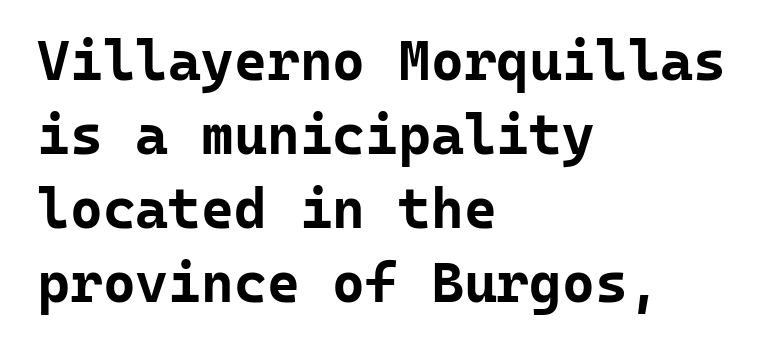
{"serif": "no", "italic": "no", "bold": "yes", "weight": "bold", "width": "normal", "stroke_contrast": "low", "x_height": "medium", "monospaced": "yes", "underline": "no", "align": "left", "line_spacing": "normal", "line_spacing_ratio": 1.32, "letter_spacing": "normal", "letter_spacing_em": 0.0, "glyph_px": 56}
